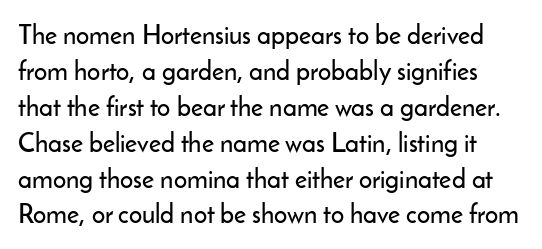
The image shows 26 px text type, upright; set normal line spacing (1.38x), normal letter spacing, not underlined.
